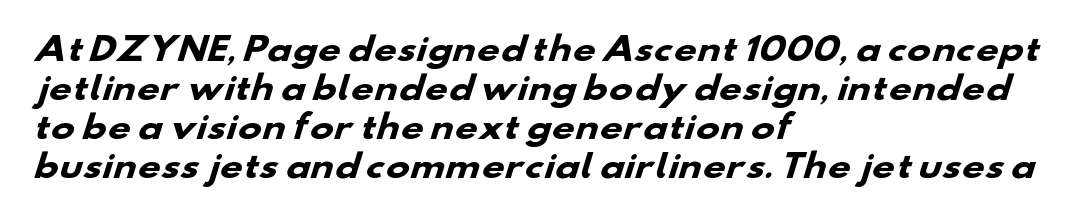
The image shows 32 px heavy, wide sans-serif type; set left-aligned, line spacing 1.22x, normal letter spacing, not underlined; low stroke contrast and a small x-height.
